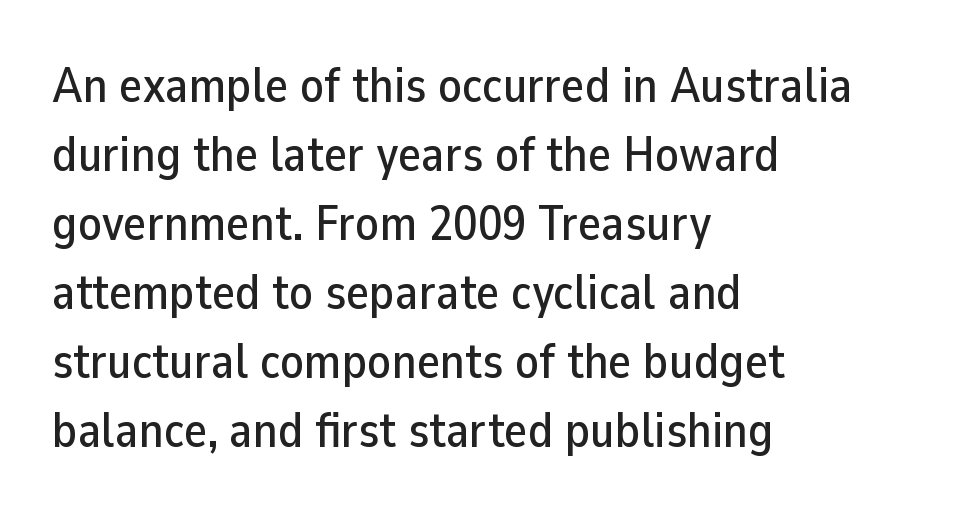
Q: Is the text italic (slanted)? A: No, it is upright.
Q: Is the typeface a serif or a sans-serif typeface? A: Sans-serif.
Q: Is the text underlined? A: No.
Q: How is the paragraph aligned? A: Left-aligned.
Q: Is the spacing between letters normal or unusually wide? A: Normal.
Q: Is the spacing between lines tight, normal or loose? A: Normal.
Q: Width (condensed, normal, or wide)? A: Normal.
Q: Stroke contrast? A: Low.
Q: x-height? A: Medium.
Q: Monospaced? A: No.
